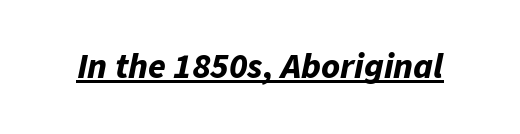
{"italic": "yes", "lean": "right", "slant_degrees": 11, "bold": "yes", "weight": "bold", "width": "normal", "stroke_contrast": "low", "x_height": "medium", "monospaced": "no", "underline": "yes", "letter_spacing": "normal", "letter_spacing_em": 0.0, "glyph_px": 36}
